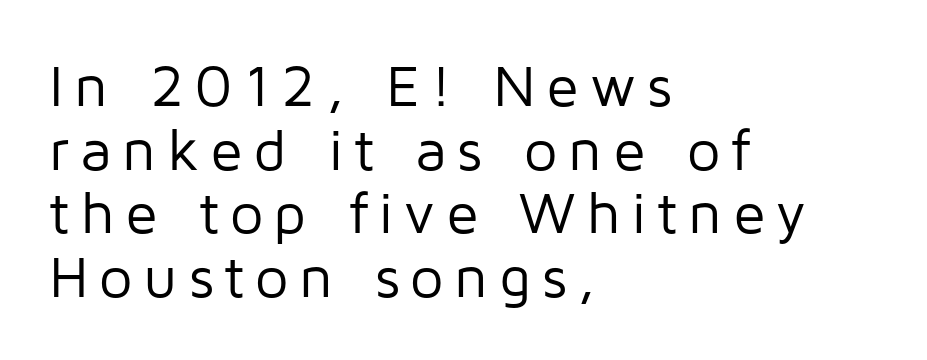
The image shows 59 px regular-weight sans-serif type, upright; set left-aligned, tight line spacing (1.08x), not underlined; low stroke contrast and a medium x-height.
